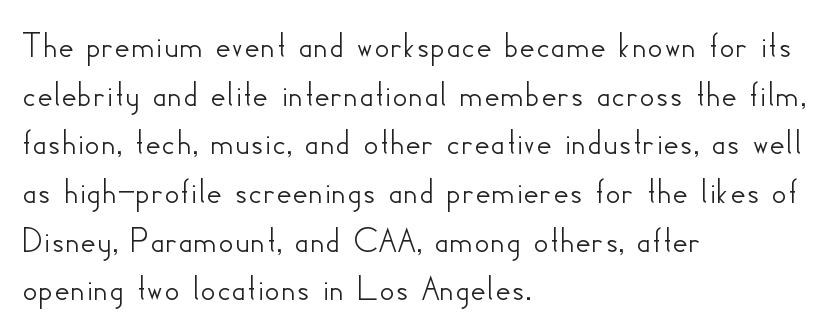
Does the leading feel generous? No, just average. The specimen reads as upright at a glance. This rendering features lettering with no underline. The face used here is proportionally spaced, like ordinary book or web type. Examine the stroke ends and you'll find no serifs. Nothing unusual about the tracking: characters are spaced as the font intends.
